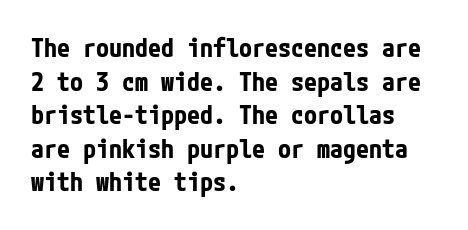
Q: Is the text bold? A: Yes.
Q: Is the text italic (slanted)? A: No, it is upright.
Q: Is the text underlined? A: No.
Q: How is the paragraph aligned? A: Left-aligned.
Q: Is the spacing between letters normal or unusually wide? A: Normal.
Q: Is the spacing between lines tight, normal or loose? A: Normal.
